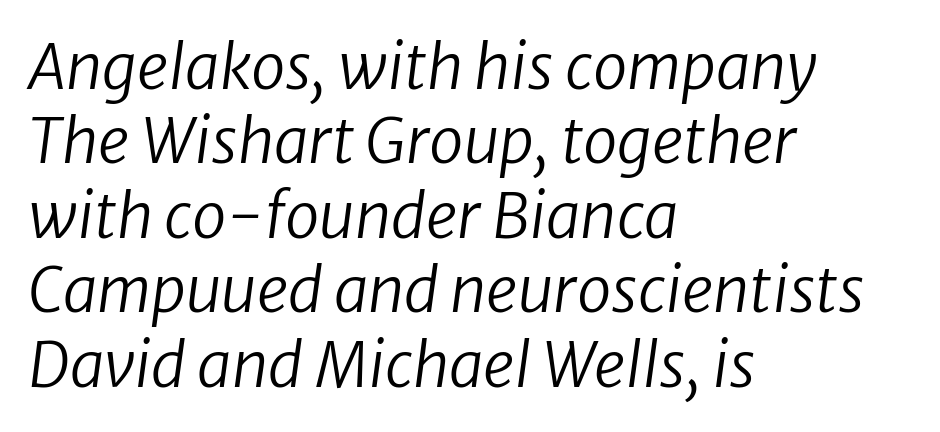
The image shows 62 px regular-weight type, italic (leaning right); set left-aligned, line spacing 1.2x, normal letter spacing, not underlined; low stroke contrast and a medium x-height.
